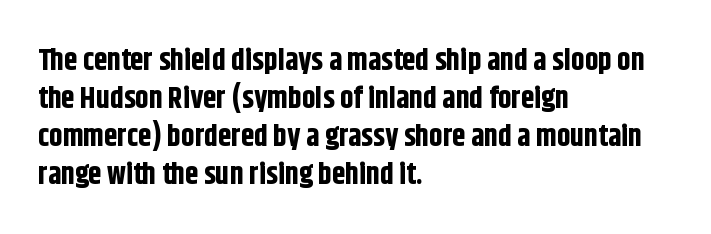
The image shows 30 px bold, condensed sans-serif type, upright; set left-aligned, normal line spacing (1.27x), normal letter spacing, not underlined; low stroke contrast and a large x-height.
